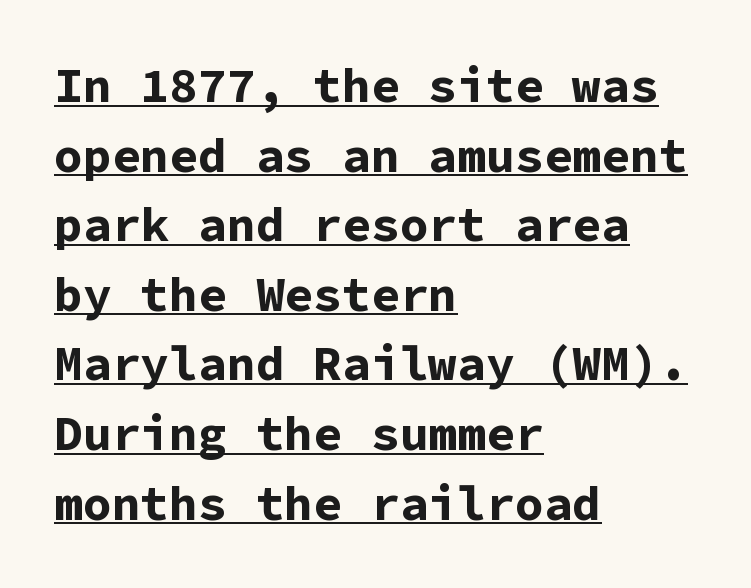
{"serif": "no", "italic": "no", "bold": "yes", "weight": "bold", "width": "normal", "stroke_contrast": "low", "x_height": "medium", "monospaced": "yes", "underline": "yes", "align": "left", "line_spacing": "normal", "line_spacing_ratio": 1.45, "letter_spacing": "normal", "letter_spacing_em": 0.0, "glyph_px": 48}
